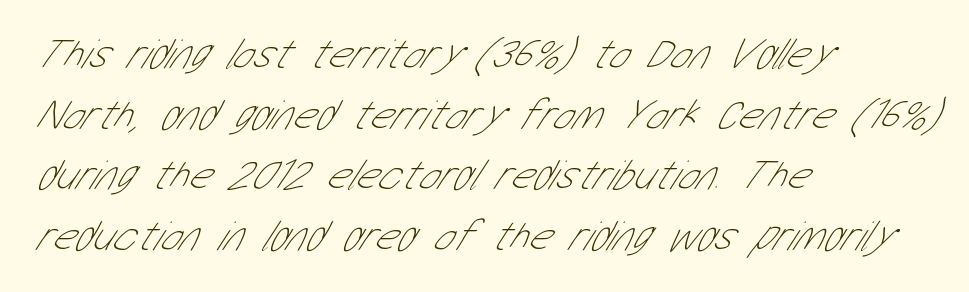
Q: Is the text bold? A: No.
Q: Is the typeface a serif or a sans-serif typeface? A: Sans-serif.
Q: Is the text underlined? A: No.
Q: How is the paragraph aligned? A: Left-aligned.
Q: Is the spacing between letters normal or unusually wide? A: Normal.
Q: Is the spacing between lines tight, normal or loose? A: Normal.
Q: Width (condensed, normal, or wide)? A: Condensed.
Q: Stroke contrast? A: Low.
Q: x-height? A: Medium.
Q: Monospaced? A: No.
